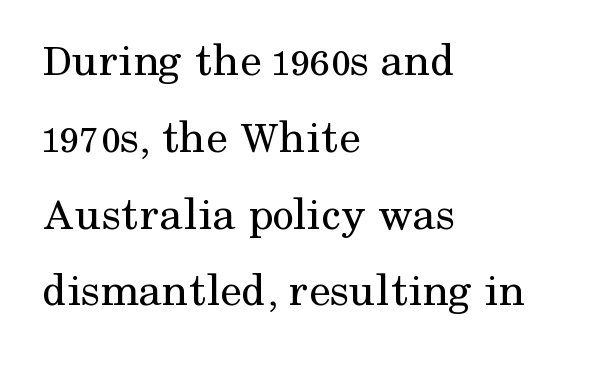
{"serif": "yes", "italic": "no", "bold": "no", "weight": "regular", "width": "normal", "stroke_contrast": "medium", "x_height": "medium", "monospaced": "no", "underline": "no", "align": "left", "line_spacing": "normal", "line_spacing_ratio": 1.6, "letter_spacing": "normal", "letter_spacing_em": 0.0, "glyph_px": 48}
